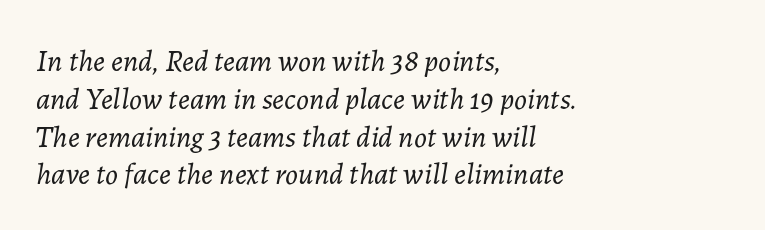
Q: Is the text bold? A: No.
Q: Is the text italic (slanted)? A: Yes, it leans right by about 7 degrees.
Q: Is the text underlined? A: No.
Q: How is the paragraph aligned? A: Left-aligned.
Q: Is the spacing between letters normal or unusually wide? A: Normal.
Q: Is the spacing between lines tight, normal or loose? A: Normal.
Q: Width (condensed, normal, or wide)? A: Normal.
Q: Stroke contrast? A: Low.
Q: x-height? A: Medium.
Q: Monospaced? A: No.
